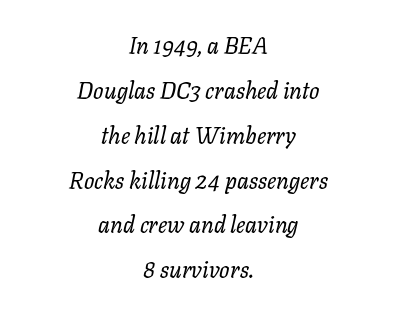
Q: Is the text bold? A: No.
Q: Is the text italic (slanted)? A: Yes, it leans right by about 11 degrees.
Q: Is the text underlined? A: No.
Q: How is the paragraph aligned? A: Centered.
Q: Is the spacing between letters normal or unusually wide? A: Normal.
Q: Is the spacing between lines tight, normal or loose? A: Loose.
